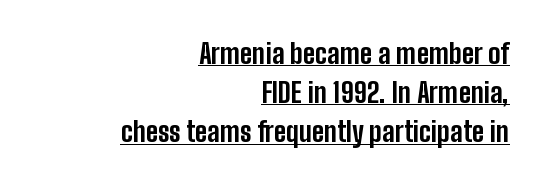
The image shows 28 px bold, condensed sans-serif type, upright; set right-aligned, normal line spacing (1.4x), normal letter spacing, underlined; low stroke contrast and a medium x-height.
